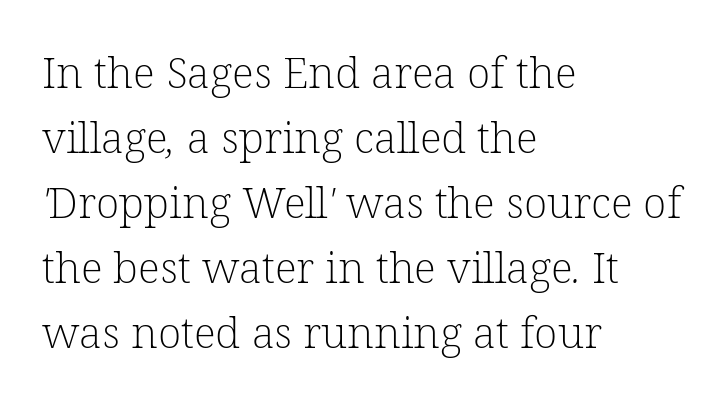
Q: Is the text bold? A: No.
Q: Is the typeface a serif or a sans-serif typeface? A: Serif.
Q: Is the text underlined? A: No.
Q: How is the paragraph aligned? A: Left-aligned.
Q: Is the spacing between letters normal or unusually wide? A: Normal.
Q: Is the spacing between lines tight, normal or loose? A: Normal.
Q: Width (condensed, normal, or wide)? A: Normal.
Q: Stroke contrast? A: Low.
Q: x-height? A: Medium.
Q: Monospaced? A: No.
